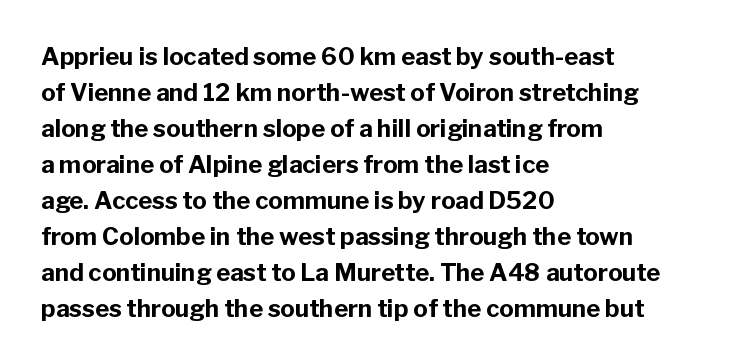
Q: Is the text bold? A: Yes.
Q: Is the text italic (slanted)? A: No, it is upright.
Q: Is the text underlined? A: No.
Q: How is the paragraph aligned? A: Left-aligned.
Q: Is the spacing between letters normal or unusually wide? A: Normal.
Q: Is the spacing between lines tight, normal or loose? A: Normal.
